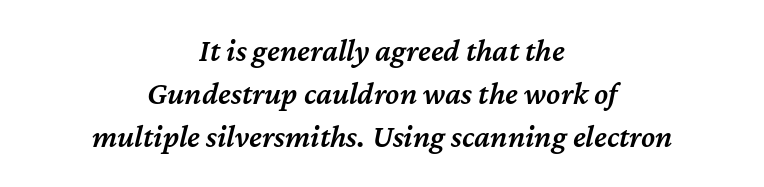
Q: Is the text bold? A: Semi-bold.
Q: Is the text italic (slanted)? A: Yes, it leans right by about 12 degrees.
Q: Is the text underlined? A: No.
Q: How is the paragraph aligned? A: Centered.
Q: Is the spacing between letters normal or unusually wide? A: Normal.
Q: Is the spacing between lines tight, normal or loose? A: Normal.
Q: Width (condensed, normal, or wide)? A: Normal.
Q: Stroke contrast? A: Medium.
Q: x-height? A: Medium.
Q: Monospaced? A: No.
